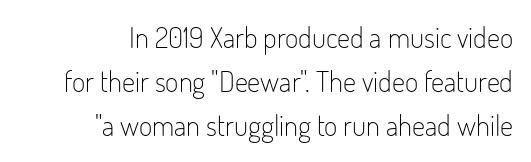
Q: Is the text bold? A: No.
Q: Is the text italic (slanted)? A: No, it is upright.
Q: Is the typeface a serif or a sans-serif typeface? A: Sans-serif.
Q: Is the text underlined? A: No.
Q: How is the paragraph aligned? A: Right-aligned.
Q: Is the spacing between letters normal or unusually wide? A: Normal.
Q: Is the spacing between lines tight, normal or loose? A: Normal.
Q: Width (condensed, normal, or wide)? A: Condensed.
Q: Stroke contrast? A: Low.
Q: x-height? A: Small.
Q: Monospaced? A: No.
